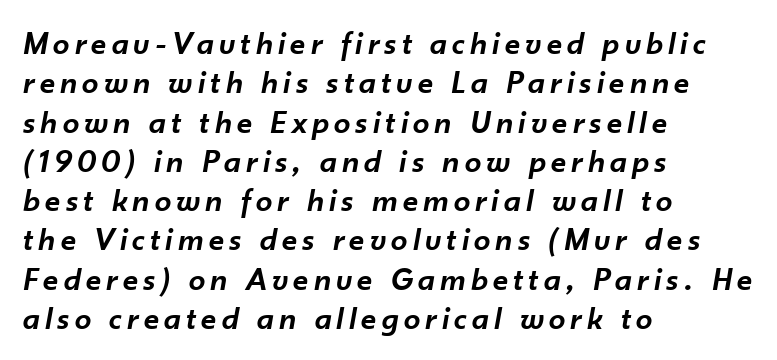
Does the lettering tilt? It does — this is italic. Glance below the letters and you will spot only blank space. The lines in this sample share a left origin and differ only in where they stop. Is the type bold? Partly — it's a semibold, heavier than regular but not fully bold. Each letter keeps its own natural width here, so spacing adapts to shape.
